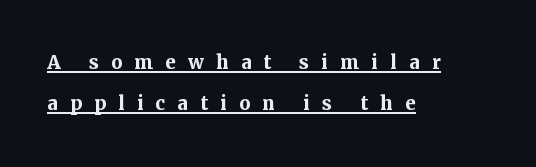
Quick note: underline on. When letters stand straight like this, we call the style roman or upright. The rendering anchors every line to the left-hand side. Regular leading. Is the type bold? Yes — the strokes are clearly thick and heavy. You could only call the tracking loose — the letters float apart.
